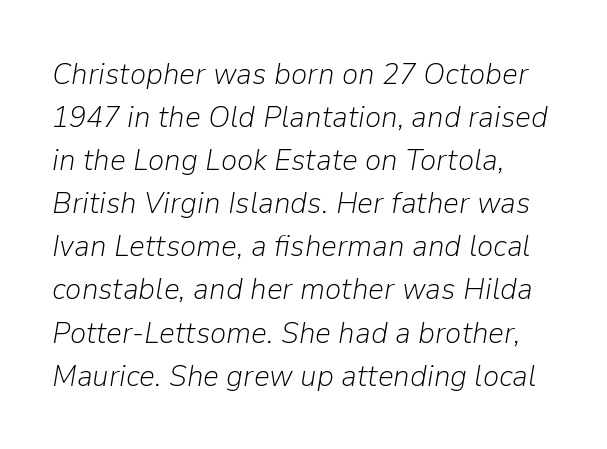
Q: Is the text bold? A: No.
Q: Is the text italic (slanted)? A: Yes, it leans right by about 9 degrees.
Q: Is the text underlined? A: No.
Q: How is the paragraph aligned? A: Left-aligned.
Q: Is the spacing between letters normal or unusually wide? A: Normal.
Q: Is the spacing between lines tight, normal or loose? A: Normal.
Q: Width (condensed, normal, or wide)? A: Normal.
Q: Stroke contrast? A: Low.
Q: x-height? A: Medium.
Q: Monospaced? A: No.
